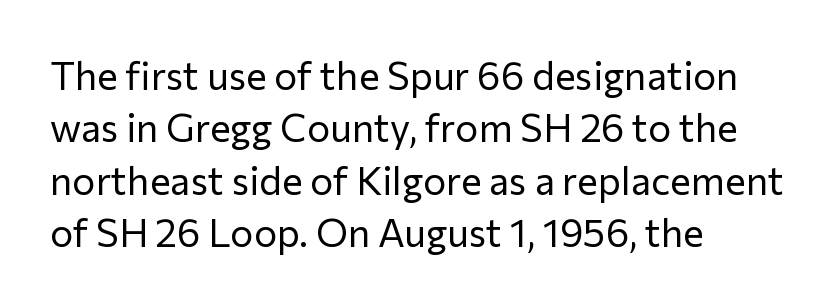
Decoration check: the copy has no underline. Regarding leading, the lines here are spaced in the standard way. Each line starts at the same left margin while the right side varies. These lines are rendered in a variable-pitch font. These lines are composed in type without serifs. Caption: face not bold, strokes unweighted.
